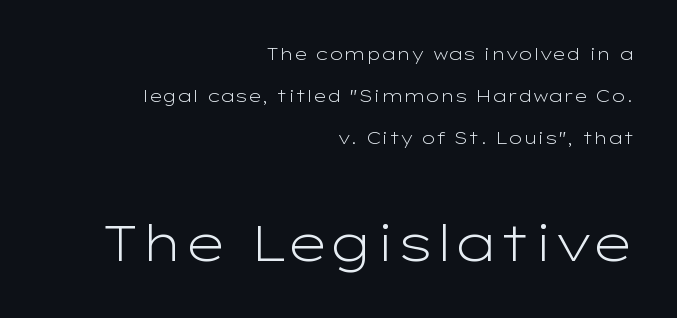
{"serif": "no", "italic": "no", "bold": "no", "weight": "light", "width": "wide", "stroke_contrast": "low", "x_height": "medium", "monospaced": "no", "underline": "no", "align": "right", "line_spacing": "loose", "line_spacing_ratio": 2.48, "letter_spacing": "normal", "letter_spacing_em": 0.0, "larger_block": "second", "size_ratio": 3.0, "glyph_px": 51}
